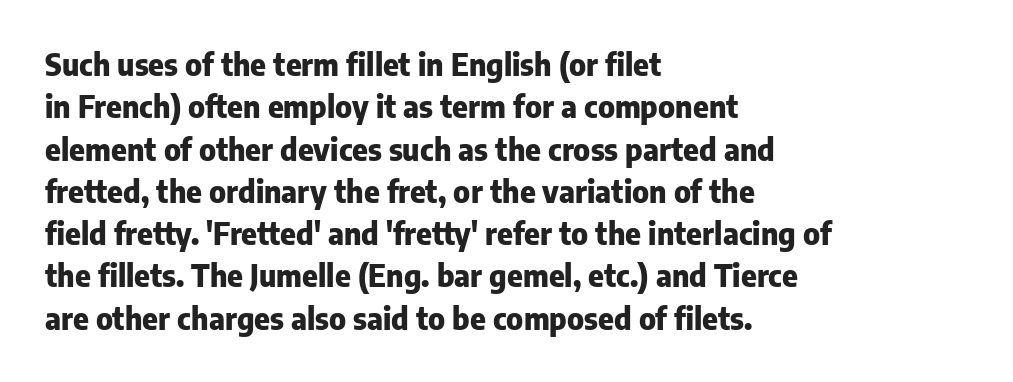
Leading: standard. Default kerning and tracking; the words read as compact shapes. The face used here is proportionally spaced, like ordinary book or web type. This is roman type, the default non-slanted kind. A typesetter would label this face a sans. These lines stack with their left ends in a neat column.
